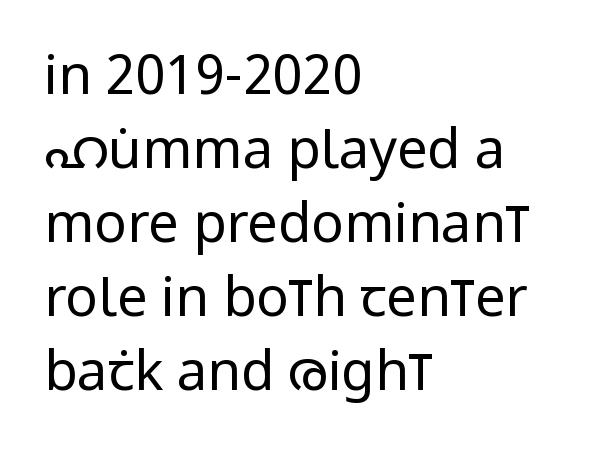
{"serif": "no", "italic": "no", "bold": "no", "weight": "regular", "width": "condensed", "stroke_contrast": "low", "x_height": "large", "monospaced": "no", "underline": "no", "align": "left", "line_spacing": "normal", "line_spacing_ratio": 1.37, "letter_spacing": "normal", "letter_spacing_em": 0.0, "glyph_px": 54}
